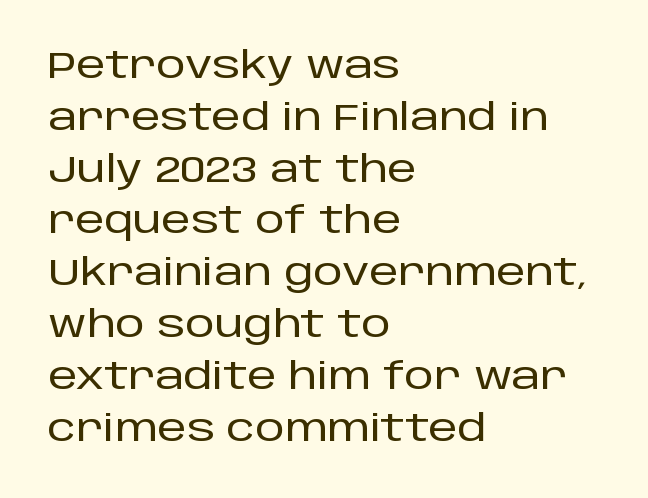
Any mark beneath the type? The region is blank. Line spacing here is normal. Inter-character spacing is left at the font's built-in metrics. In terms of letterform style, serifs are entirely absent. The rag falls on the right side of this text block.
